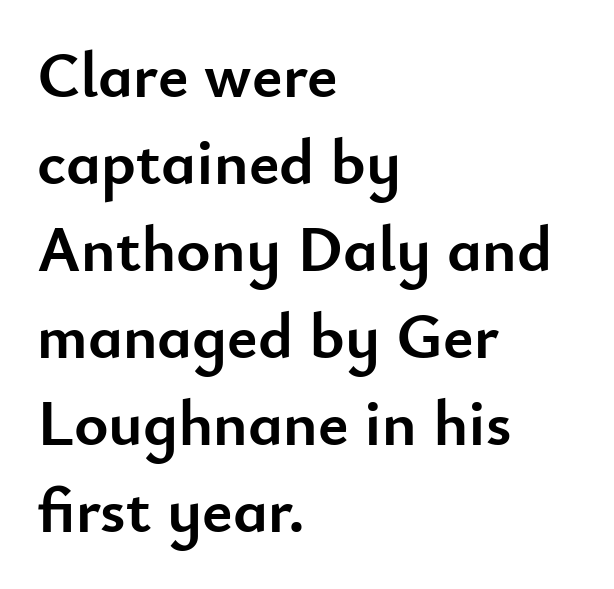
{"serif": "no", "italic": "no", "bold": "yes", "weight": "semibold", "width": "normal", "stroke_contrast": "low", "x_height": "small", "monospaced": "no", "underline": "no", "align": "left", "line_spacing": "normal", "line_spacing_ratio": 1.34, "letter_spacing": "normal", "letter_spacing_em": 0.0, "glyph_px": 65}
